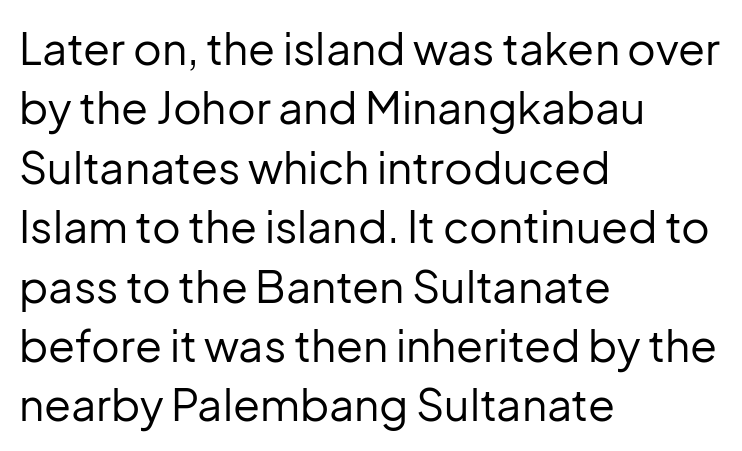
The image shows 44 px regular-weight sans-serif type, upright; set left-aligned, normal line spacing (1.35x), normal letter spacing, not underlined; low stroke contrast and a medium x-height.
